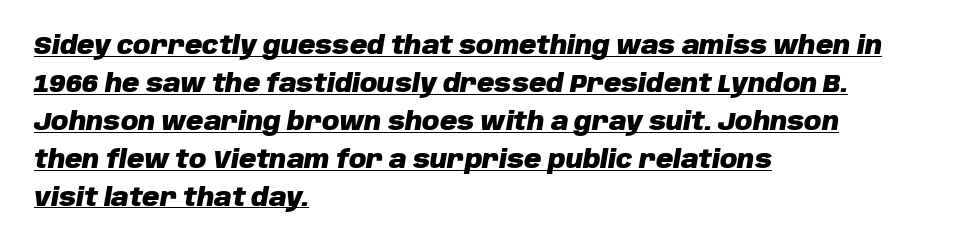
Q: Is the text bold? A: Yes.
Q: Is the text italic (slanted)? A: Yes, it leans right by about 10 degrees.
Q: Is the text underlined? A: Yes.
Q: How is the paragraph aligned? A: Left-aligned.
Q: Is the spacing between letters normal or unusually wide? A: Normal.
Q: Is the spacing between lines tight, normal or loose? A: Normal.
